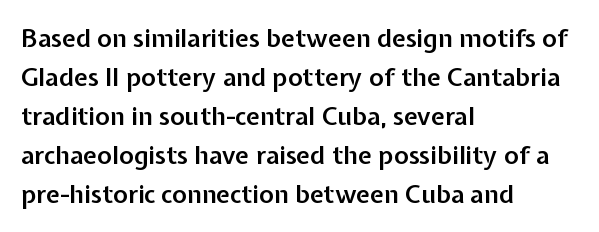
The image shows 25 px text type, upright; set left-aligned, normal line spacing (1.56x), normal letter spacing, not underlined.
